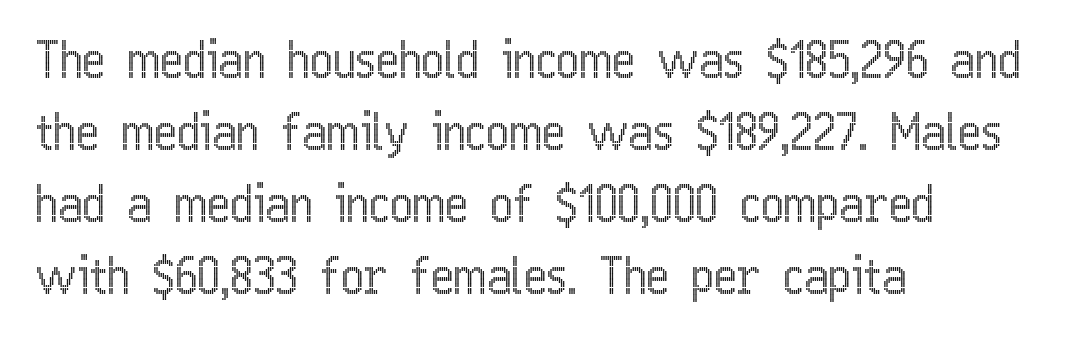
{"italic": "no", "width": "condensed", "x_height": "medium", "monospaced": "no", "underline": "no", "align": "left", "line_spacing": "normal", "line_spacing_ratio": 1.47, "letter_spacing": "normal", "letter_spacing_em": 0.0, "glyph_px": 49}
